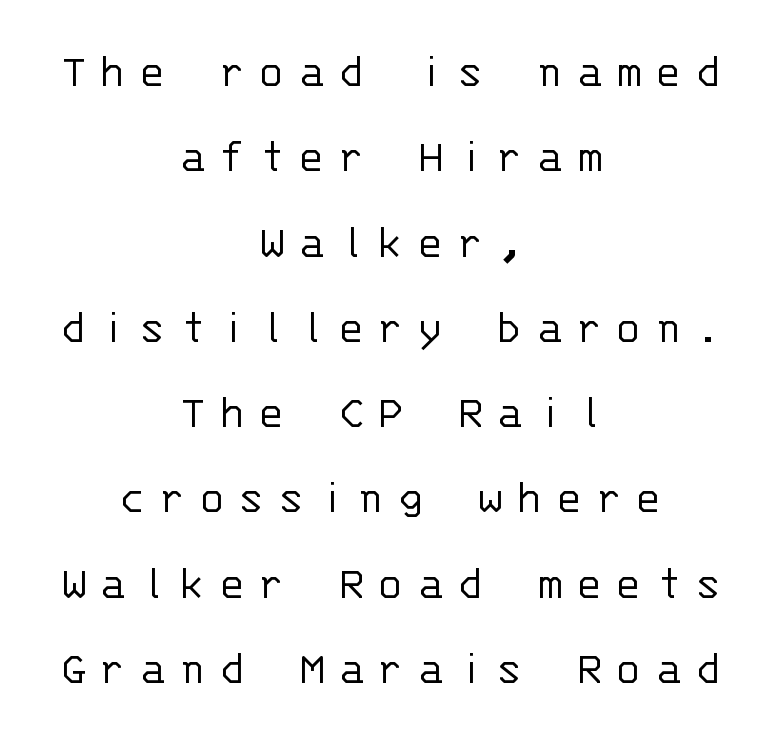
Q: Is the text bold? A: No.
Q: Is the text italic (slanted)? A: No, it is upright.
Q: Is the typeface a serif or a sans-serif typeface? A: Sans-serif.
Q: Is the text underlined? A: No.
Q: How is the paragraph aligned? A: Centered.
Q: Is the spacing between letters normal or unusually wide? A: Unusually wide.
Q: Width (condensed, normal, or wide)? A: Normal.
Q: Stroke contrast? A: Low.
Q: x-height? A: Large.
Q: Monospaced? A: Yes.
